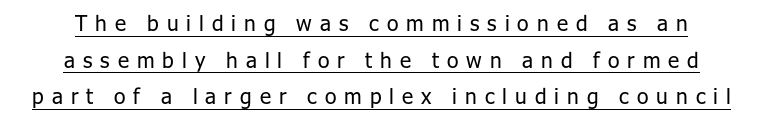
The image shows 21 px text type, upright; set line spacing 1.74x, unusually wide letter spacing (+0.38 em), underlined.
